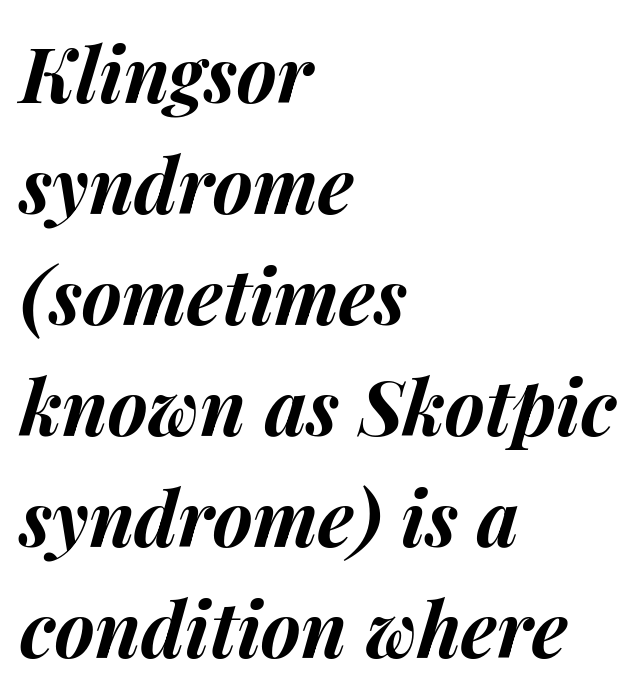
A normal amount of white space separates one row of letters from the next. Descenders are the only things crossing below the line. Notice how the passage keeps a crisp vertical edge on the left only. The lettering tilts uniformly, giving the passage an italic look.
